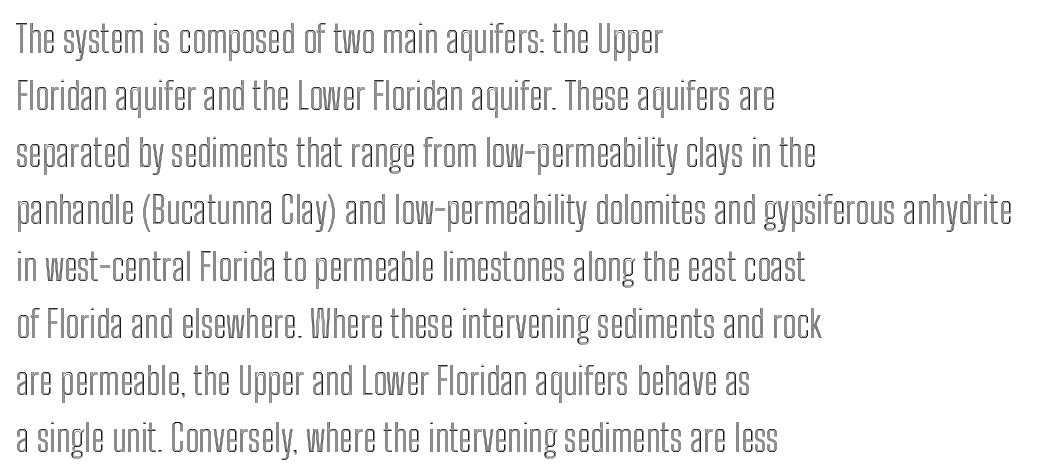
{"italic": "no", "width": "condensed", "x_height": "medium", "monospaced": "no", "underline": "no", "align": "left", "line_spacing": "normal", "line_spacing_ratio": 1.54, "letter_spacing": "normal", "letter_spacing_em": 0.0, "glyph_px": 37}
